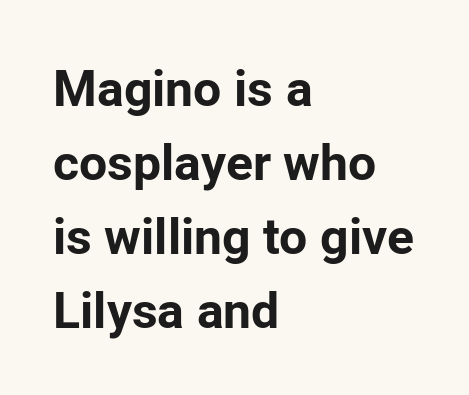
Has an underline been added? It has not. Serifs: no, the terminals of the letterforms are clean. A dark, heavy texture on the line: the type is bold. There is no visible air inserted between adjacent glyphs.
